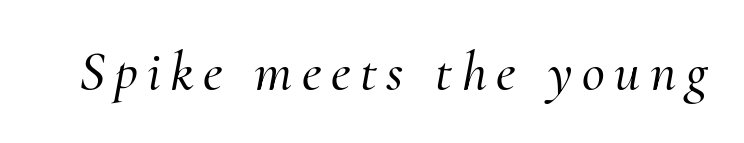
Each letter keeps its own natural width here, so spacing adapts to shape. The glyphs look as if they've been sheared to an angle. Examine the stroke ends and you'll spot serifs. The string is rendered with underlining switched off.
